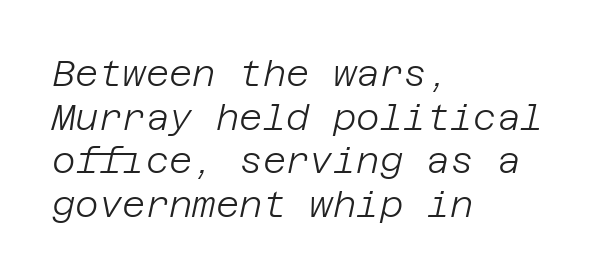
The image shows 36 px light type, italic (leaning right); set left-aligned, line spacing 1.21x, normal letter spacing, not underlined; low stroke contrast and a large x-height.
